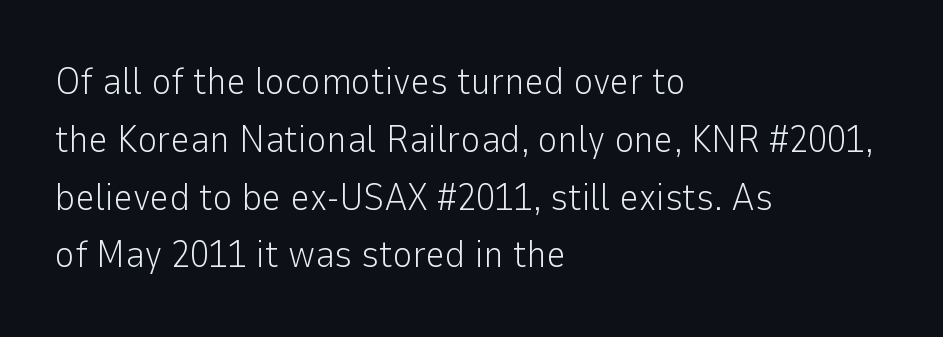
Here the designer chose a conventional face with non-uniform glyph widths. The strokes are not fattened; the text isn't bold. Regular leading. Short and long lines alike share a common starting point at left.
